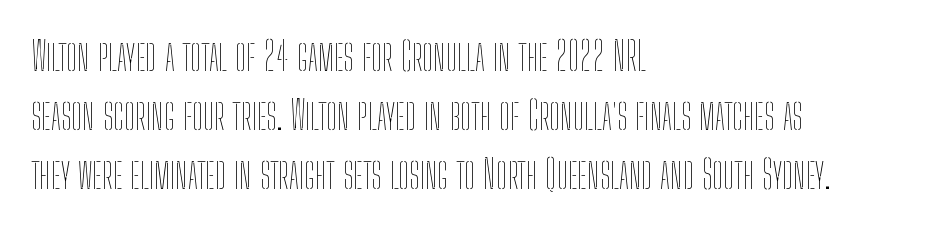
The image shows 40 px thin, condensed type, upright; set left-aligned, normal line spacing (1.47x), normal letter spacing, not underlined; low stroke contrast and a medium x-height.
